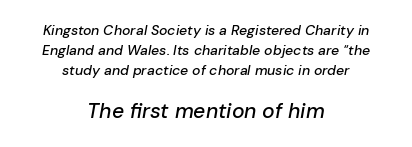
Notice how the passage keeps no hard edge, just a central spine. The lettering tilts uniformly, giving the passage an italic look. The face used here appears at its bigger size in the lower chunk. Rule under the text: the space is simply empty. Caption: standard tracking, unaltered.
